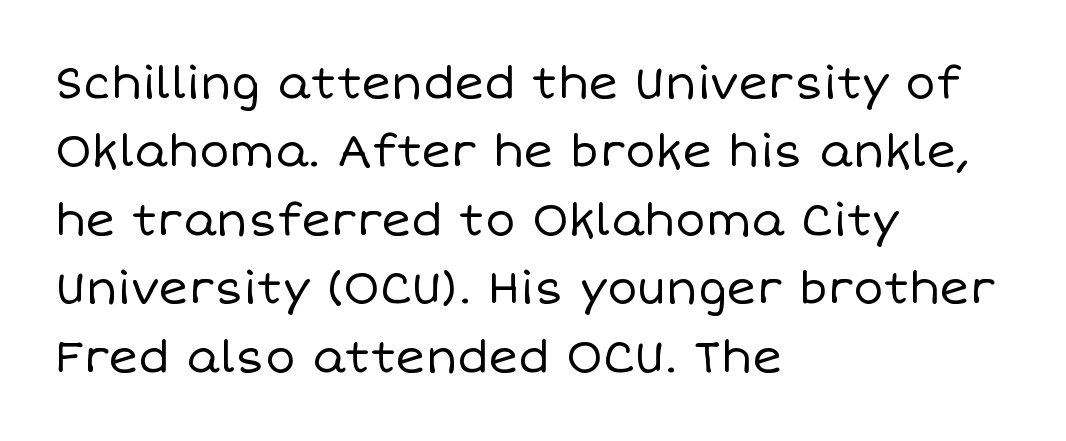
The setting favours the left margin, as ordinary paragraphs usually do. In terms of leading, this rendering sits right in the middle. The font sits on the lighter half of the weight spectrum, regular included. This sample uses an upright cut, with every glyph sitting square on the baseline.
